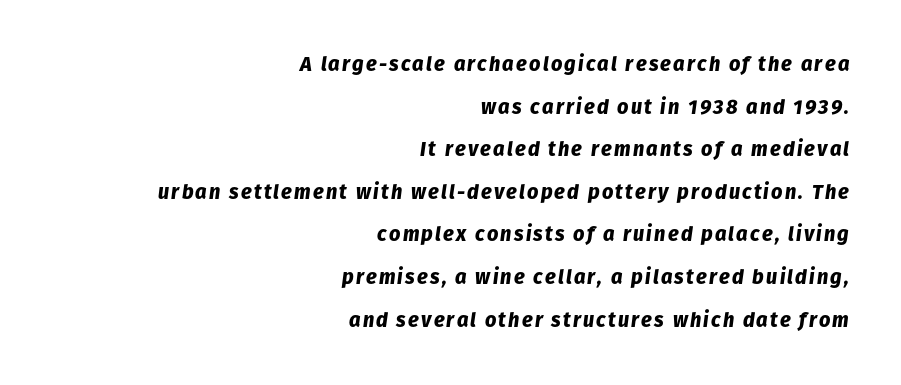
{"italic": "yes", "lean": "right", "slant_degrees": 8, "bold": "yes", "underline": "no", "align": "right", "line_spacing": "loose", "line_spacing_ratio": 2.13, "glyph_px": 20}
